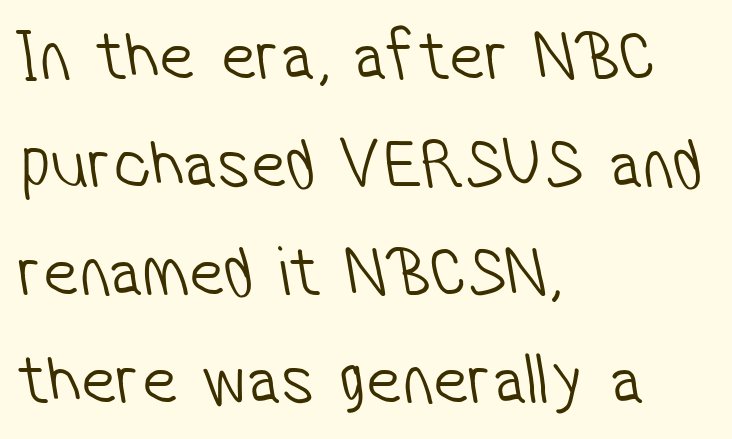
{"serif": "no", "bold": "no", "weight": "light", "width": "condensed", "stroke_contrast": "low", "x_height": "medium", "monospaced": "no", "underline": "no", "align": "left", "line_spacing": "normal", "line_spacing_ratio": 1.5, "letter_spacing": "normal", "letter_spacing_em": 0.0, "glyph_px": 72}
